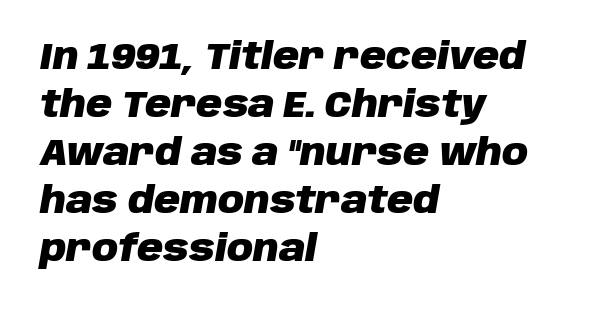
This sample has the flowing, uneven cadence of proportional lettering. Decoration check: the copy has no underline. Spacing between characters is what you'd get straight out of the box. You'd pick this weight for a headline — it's a proper bold.
